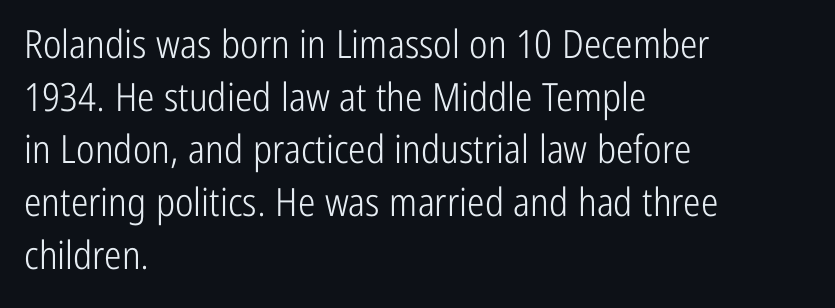
The lines in this sample share a left origin and differ only in where they stop. The words here are not underlined. Here the designer chose a conventional face with non-uniform glyph widths. Designer's note — italics off, roman on. Inter-character spacing is left at the font's built-in metrics.
